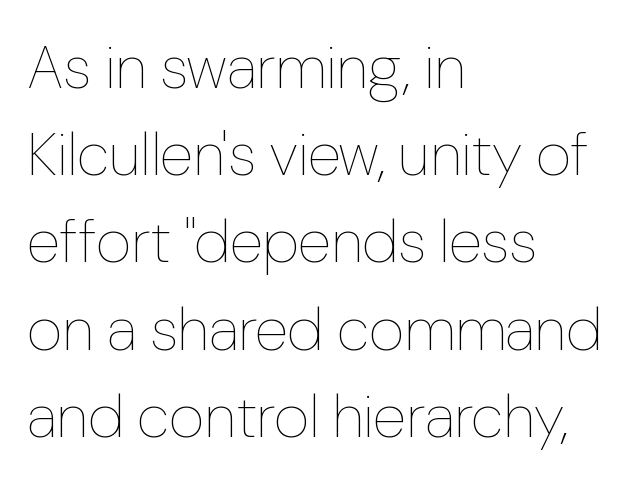
{"italic": "no", "bold": "no", "weight": "thin", "width": "normal", "stroke_contrast": "low", "x_height": "medium", "monospaced": "no", "underline": "no", "align": "left", "line_spacing": "normal", "line_spacing_ratio": 1.43, "letter_spacing": "normal", "letter_spacing_em": 0.0, "glyph_px": 61}
